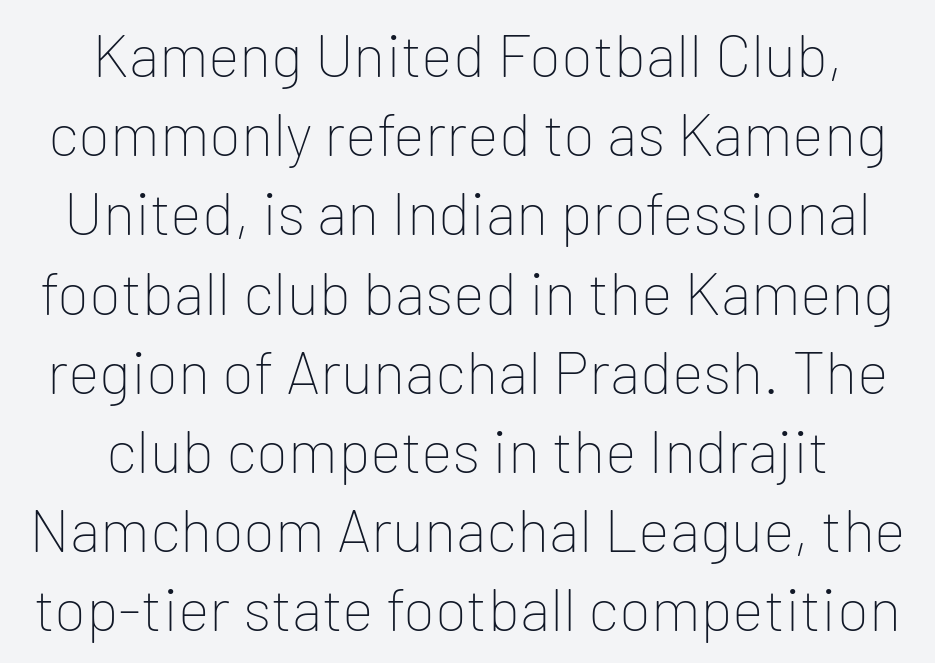
{"serif": "no", "italic": "no", "bold": "no", "weight": "thin", "width": "normal", "stroke_contrast": "low", "x_height": "medium", "monospaced": "no", "underline": "no", "align": "center", "line_spacing": "normal", "line_spacing_ratio": 1.32, "letter_spacing": "normal", "letter_spacing_em": 0.0, "glyph_px": 60}
